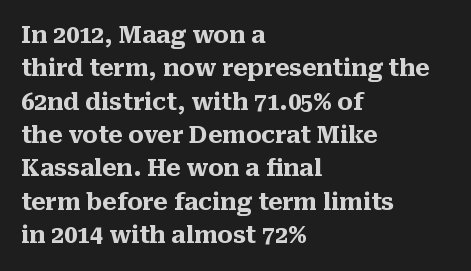
The image shows 23 px bold type, upright; set left-aligned, normal line spacing (1.45x), normal letter spacing, not underlined.
